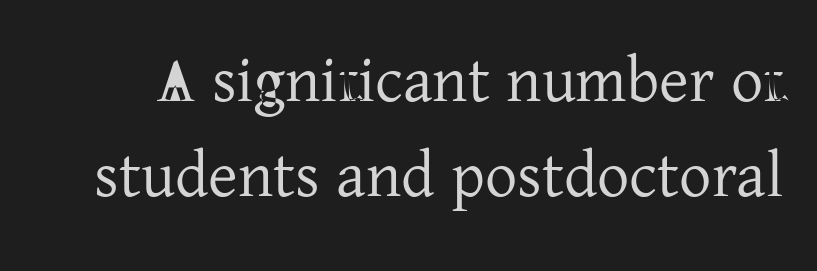
{"serif": "yes", "italic": "no", "bold": "no", "weight": "regular", "width": "normal", "stroke_contrast": "low", "x_height": "medium", "monospaced": "no", "underline": "no", "line_spacing": "normal", "line_spacing_ratio": 1.48, "letter_spacing": "normal", "letter_spacing_em": 0.0, "glyph_px": 64}
